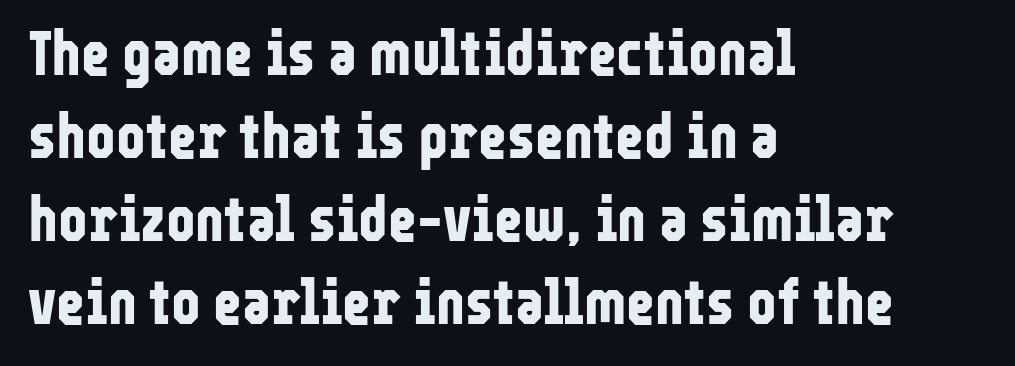
{"serif": "no", "italic": "no", "bold": "yes", "weight": "bold", "width": "condensed", "stroke_contrast": "low", "x_height": "medium", "monospaced": "no", "underline": "no", "align": "left", "line_spacing": "normal", "line_spacing_ratio": 1.34, "letter_spacing": "normal", "letter_spacing_em": 0.0, "glyph_px": 62}
